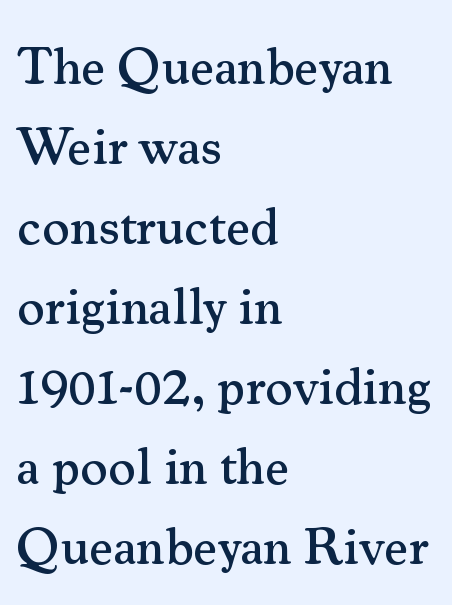
The image shows 53 px serif type, upright; set left-aligned, normal line spacing (1.51x), normal letter spacing, not underlined; medium stroke contrast and a small x-height.
